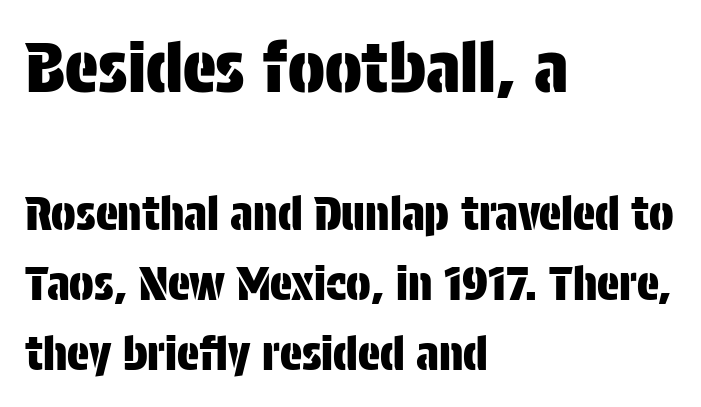
The image shows 69 px condensed sans-serif type, upright; set left-aligned, normal line spacing (1.52x), normal letter spacing, not underlined; the first (top) block is 1.5x larger; low stroke contrast and a large x-height.
